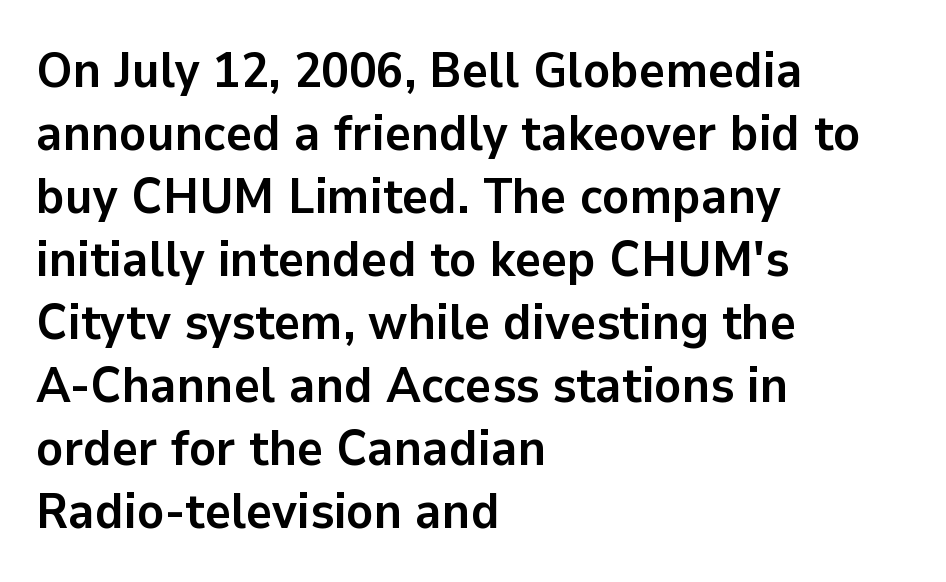
The image shows 50 px semibold sans-serif type, upright; set left-aligned, normal line spacing (1.26x), normal letter spacing, not underlined; low stroke contrast and a medium x-height.
